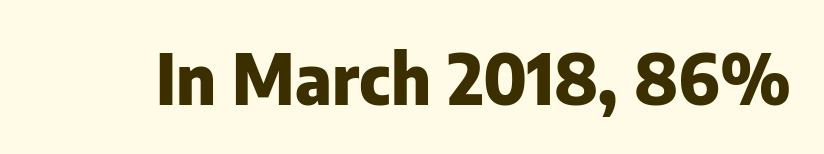
Q: Is the text bold? A: Yes.
Q: Is the text italic (slanted)? A: No, it is upright.
Q: Is the typeface a serif or a sans-serif typeface? A: Sans-serif.
Q: Is the text underlined? A: No.
Q: Is the spacing between letters normal or unusually wide? A: Normal.
Q: Width (condensed, normal, or wide)? A: Normal.
Q: Stroke contrast? A: Low.
Q: x-height? A: Medium.
Q: Monospaced? A: No.
